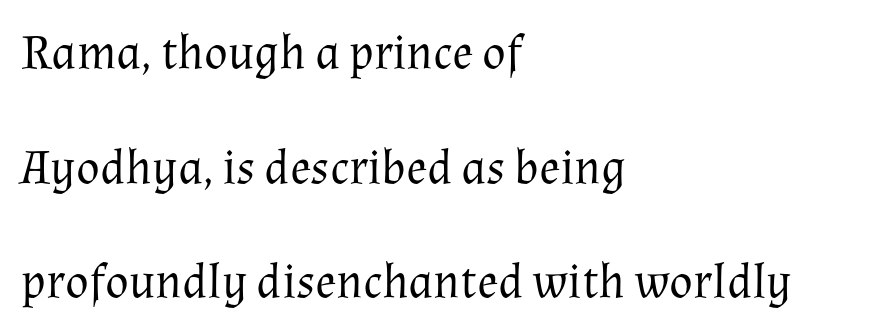
The image shows 49 px regular-weight serif type, upright; set left-aligned, loose line spacing (2.34x), normal letter spacing, not underlined; medium stroke contrast and a medium x-height.
